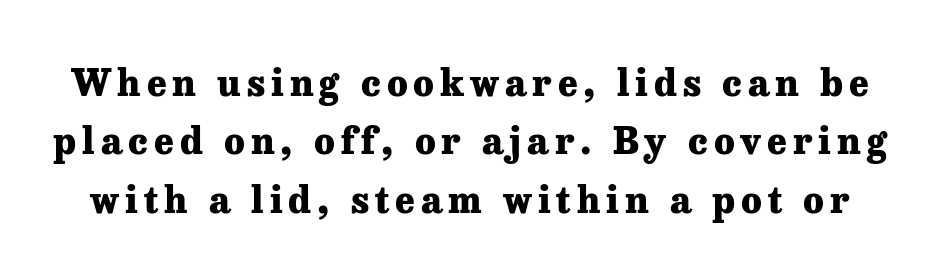
Q: Is the text bold? A: Yes.
Q: Is the text italic (slanted)? A: No, it is upright.
Q: Is the typeface a serif or a sans-serif typeface? A: Serif.
Q: Is the text underlined? A: No.
Q: Is the spacing between lines tight, normal or loose? A: Normal.
Q: Width (condensed, normal, or wide)? A: Normal.
Q: Stroke contrast? A: Low.
Q: x-height? A: Medium.
Q: Monospaced? A: No.
